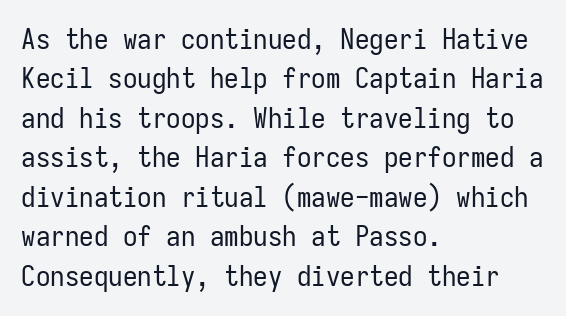
Here the designer chose a console-style face with uniform glyph widths. These lines were composed using upright roman letters. Summary of weight: not heavy and not bold. Vertical spacing — default. No feet cap the strokes, marking this as sans-serif type.
